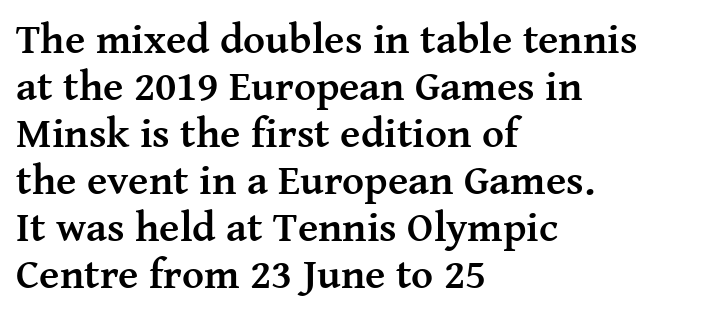
{"serif": "yes", "italic": "no", "bold": "yes", "weight": "semibold", "width": "normal", "stroke_contrast": "medium", "x_height": "medium", "monospaced": "no", "underline": "no", "align": "left", "line_spacing": "tight", "line_spacing_ratio": 1.12, "letter_spacing": "normal", "letter_spacing_em": 0.0, "glyph_px": 42}
